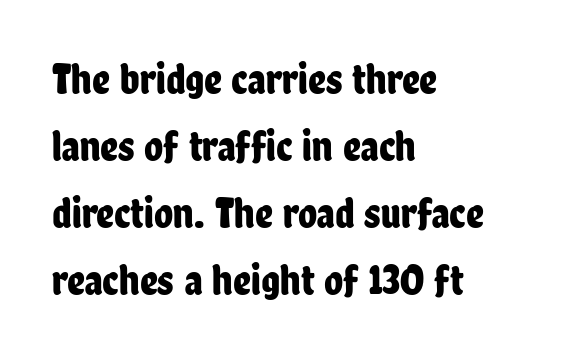
Q: Is the text italic (slanted)? A: No, it is upright.
Q: Is the typeface a serif or a sans-serif typeface? A: Sans-serif.
Q: Is the text underlined? A: No.
Q: How is the paragraph aligned? A: Left-aligned.
Q: Is the spacing between letters normal or unusually wide? A: Normal.
Q: Is the spacing between lines tight, normal or loose? A: Normal.
Q: Width (condensed, normal, or wide)? A: Condensed.
Q: Stroke contrast? A: Low.
Q: x-height? A: Medium.
Q: Monospaced? A: No.
